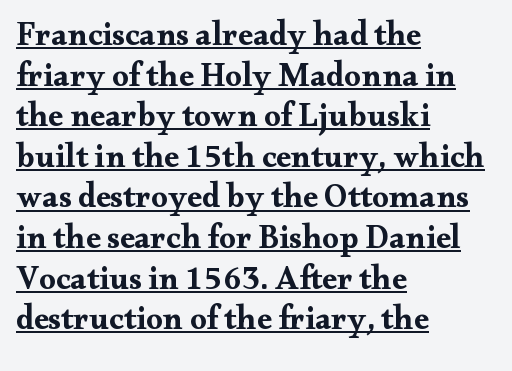
Q: Is the text bold? A: Yes.
Q: Is the text italic (slanted)? A: No, it is upright.
Q: Is the typeface a serif or a sans-serif typeface? A: Serif.
Q: Is the text underlined? A: Yes.
Q: How is the paragraph aligned? A: Left-aligned.
Q: Is the spacing between letters normal or unusually wide? A: Normal.
Q: Width (condensed, normal, or wide)? A: Wide.
Q: Stroke contrast? A: Medium.
Q: x-height? A: Small.
Q: Monospaced? A: No.
